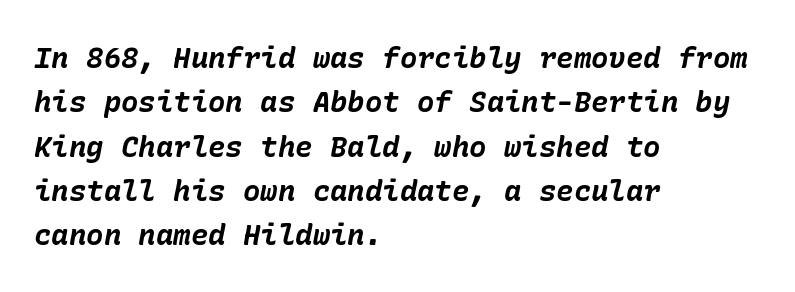
Q: Is the text bold? A: Yes.
Q: Is the text italic (slanted)? A: Yes, it leans right by about 10 degrees.
Q: Is the text underlined? A: No.
Q: How is the paragraph aligned? A: Left-aligned.
Q: Is the spacing between letters normal or unusually wide? A: Normal.
Q: Is the spacing between lines tight, normal or loose? A: Normal.
Q: Width (condensed, normal, or wide)? A: Normal.
Q: Stroke contrast? A: Low.
Q: x-height? A: Medium.
